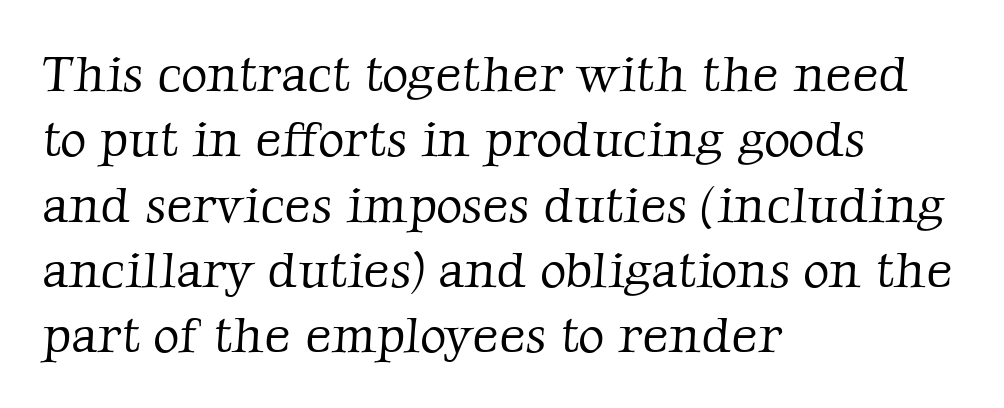
No word sits above an underline. Line starts are locked; line ends wander. How would I describe the line gaps? Plain and ordinary. Proportional: the letters do not fall into vertical columns.
